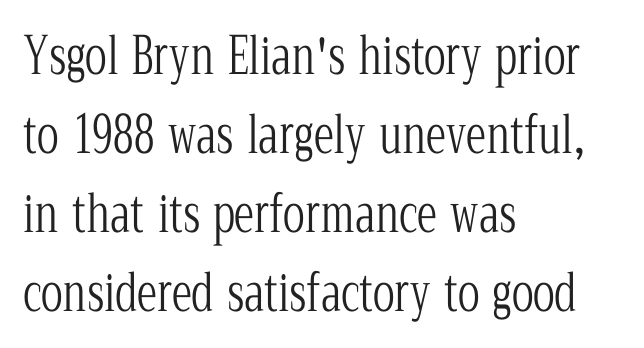
Quick note: not italic, upright. Short and long lines alike share a common starting point at left. The gaps between neighbouring characters are ordinary and unremarkable. The leading is moderate, giving the passage an even texture.
